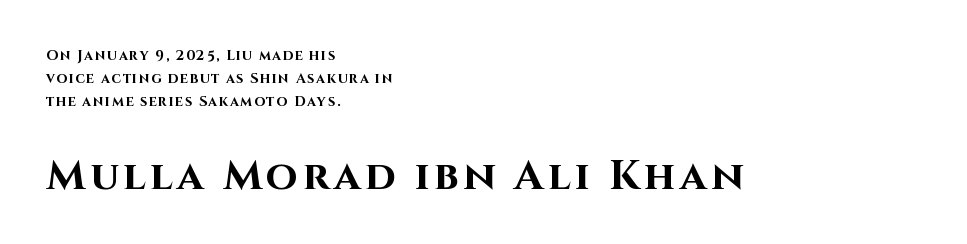
{"serif": "no", "italic": "no", "bold": "yes", "weight": "bold", "width": "normal", "stroke_contrast": "high", "x_height": "large", "monospaced": "no", "underline": "no", "align": "left", "line_spacing": "normal", "line_spacing_ratio": 1.64, "larger_block": "second", "size_ratio": 2.93, "glyph_px": 41}
